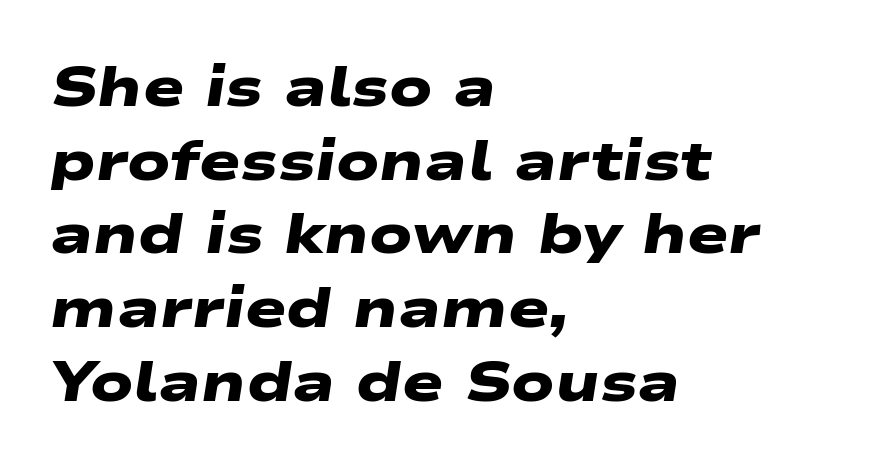
Q: Is the text bold? A: Yes.
Q: Is the typeface a serif or a sans-serif typeface? A: Sans-serif.
Q: Is the text underlined? A: No.
Q: How is the paragraph aligned? A: Left-aligned.
Q: Is the spacing between letters normal or unusually wide? A: Normal.
Q: Is the spacing between lines tight, normal or loose? A: Normal.
Q: Width (condensed, normal, or wide)? A: Wide.
Q: Stroke contrast? A: Low.
Q: x-height? A: Medium.
Q: Monospaced? A: No.
